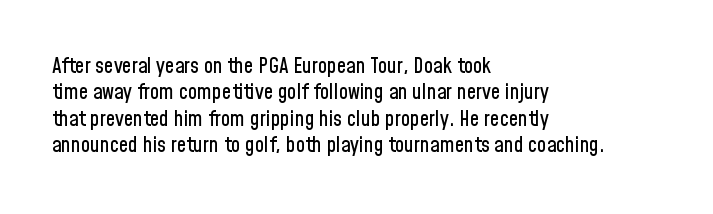
Is there much room between lines? A standard amount, neither cramped nor airy. The line texture is even and compact thanks to regular tracking. In terms of posture, this sample is upright. The paragraph has a hard left edge and a soft right edge. The strip under each line holds only bare page.
